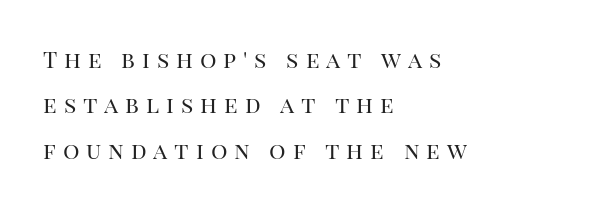
The image shows 23 px text type, upright; set left-aligned, loose line spacing (1.97x), unusually wide letter spacing (+0.3 em), not underlined.
